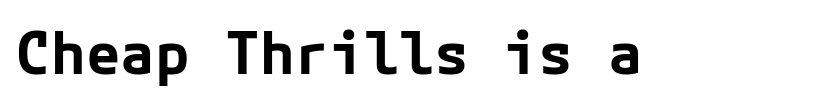
{"serif": "no", "italic": "no", "bold": "yes", "weight": "bold", "width": "normal", "stroke_contrast": "low", "x_height": "medium", "underline": "no", "letter_spacing": "normal", "letter_spacing_em": 0.0, "glyph_px": 58}
